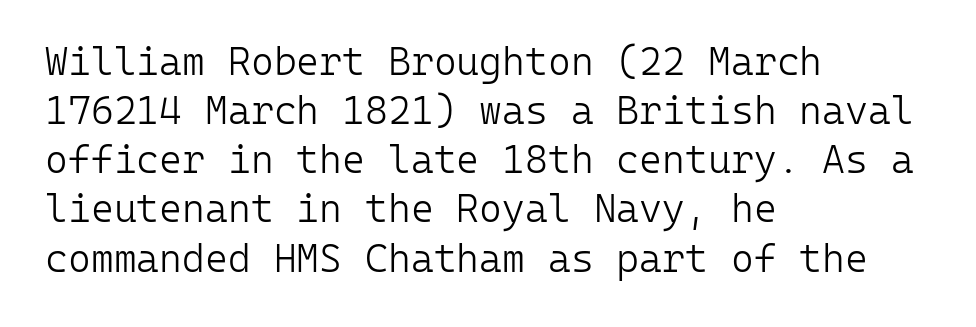
The image shows 39 px light sans-serif type, upright, monospaced; set left-aligned, normal line spacing (1.26x), normal letter spacing, not underlined; low stroke contrast and a medium x-height.
